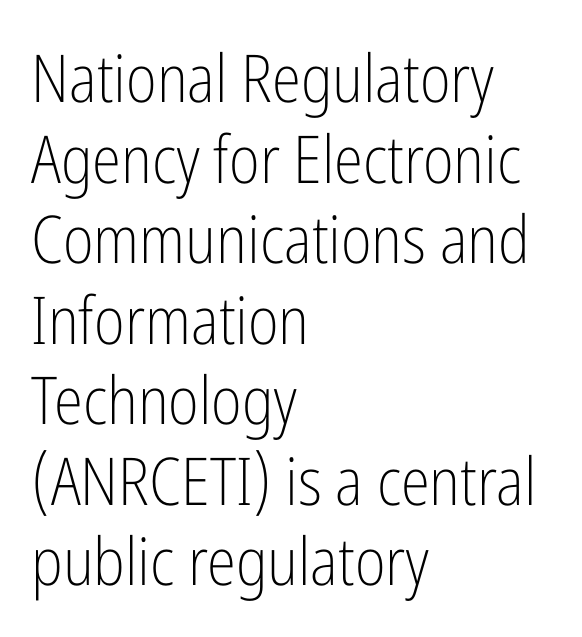
Q: Is the text bold? A: No.
Q: Is the text italic (slanted)? A: No, it is upright.
Q: Is the typeface a serif or a sans-serif typeface? A: Sans-serif.
Q: Is the text underlined? A: No.
Q: How is the paragraph aligned? A: Left-aligned.
Q: Is the spacing between letters normal or unusually wide? A: Normal.
Q: Width (condensed, normal, or wide)? A: Condensed.
Q: Stroke contrast? A: Low.
Q: x-height? A: Medium.
Q: Monospaced? A: No.
